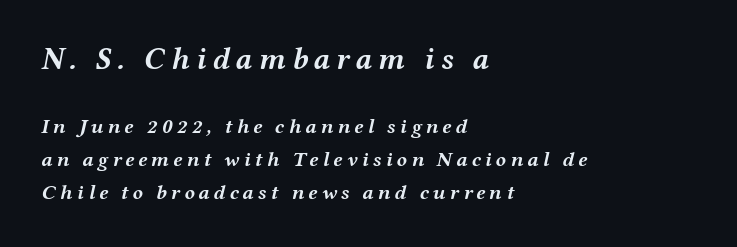
{"italic": "yes", "lean": "right", "slant_degrees": 12, "bold": "yes", "weight": "semibold", "width": "wide", "stroke_contrast": "medium", "x_height": "medium", "monospaced": "no", "underline": "no", "align": "left", "line_spacing": "normal", "line_spacing_ratio": 1.57, "letter_spacing": "wide", "letter_spacing_em": 0.2, "larger_block": "first", "size_ratio": 1.48, "glyph_px": 31}
